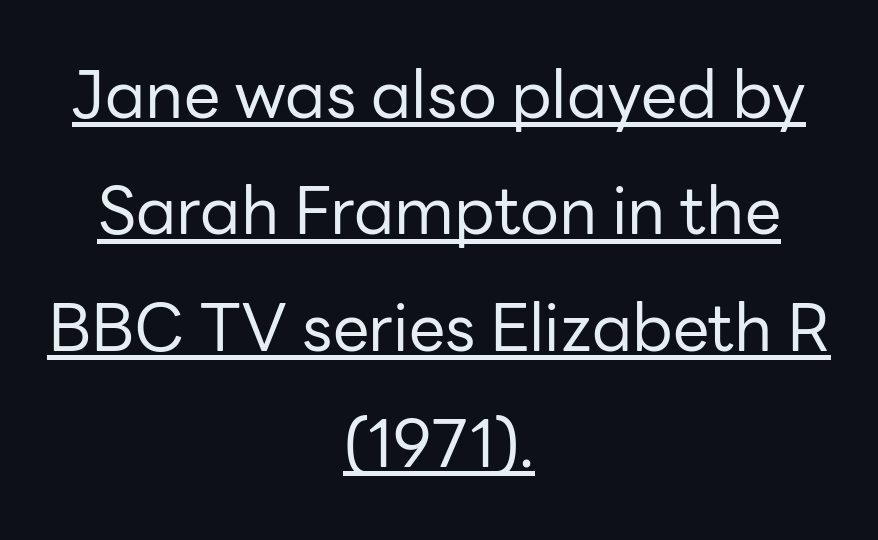
Note the varied advance widths — an 'i' is clearly narrower than an 'm'. This is underlined copy, the kind a proofreader might mark for attention. In terms of letterspacing, this is plain default setting. The type family on display is of the sans-serif kind.
